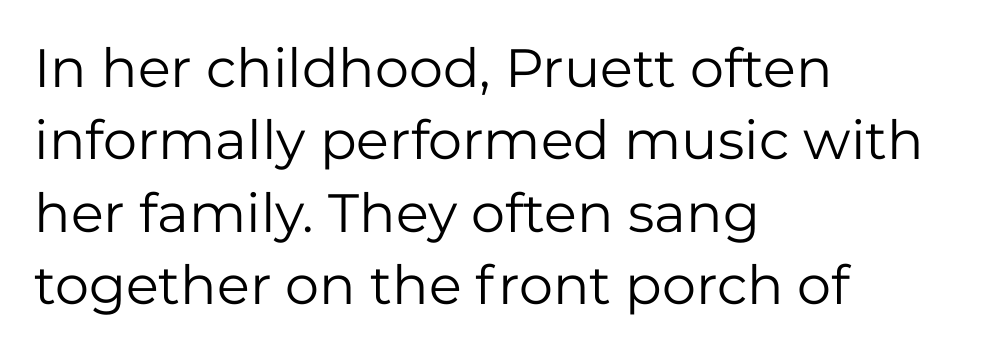
The image shows 54 px regular-weight sans-serif type, upright; set left-aligned, normal line spacing (1.34x), normal letter spacing, not underlined; low stroke contrast and a medium x-height.
